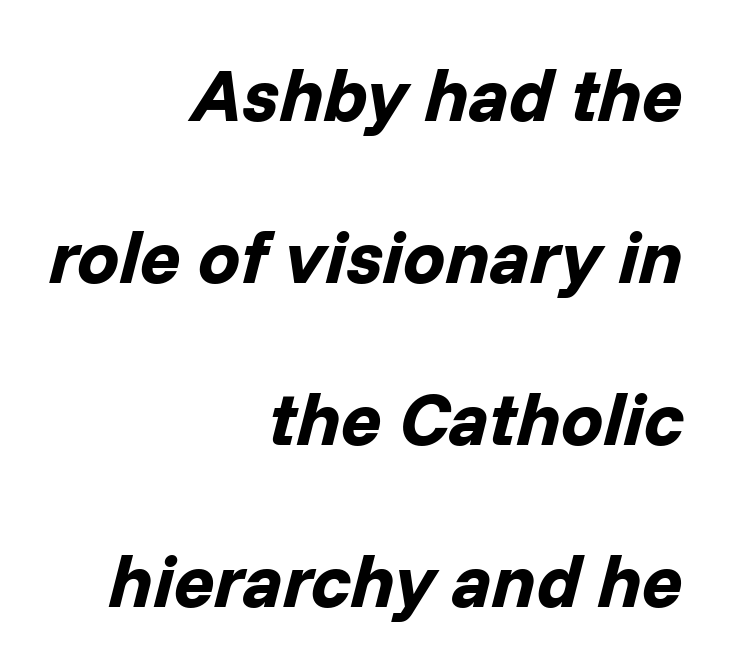
Q: Is the text bold? A: Yes.
Q: Is the text italic (slanted)? A: Yes, it leans right by about 14 degrees.
Q: Is the text underlined? A: No.
Q: How is the paragraph aligned? A: Right-aligned.
Q: Is the spacing between letters normal or unusually wide? A: Normal.
Q: Is the spacing between lines tight, normal or loose? A: Loose.
Q: Width (condensed, normal, or wide)? A: Normal.
Q: Stroke contrast? A: Low.
Q: x-height? A: Medium.
Q: Monospaced? A: No.
